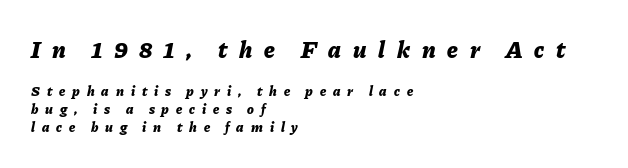
The image shows 24 px bold type, italic (leaning right); set left-aligned, normal line spacing (1.26x), unusually wide letter spacing (+0.49 em), not underlined; the first (top) block is 1.71x larger.
